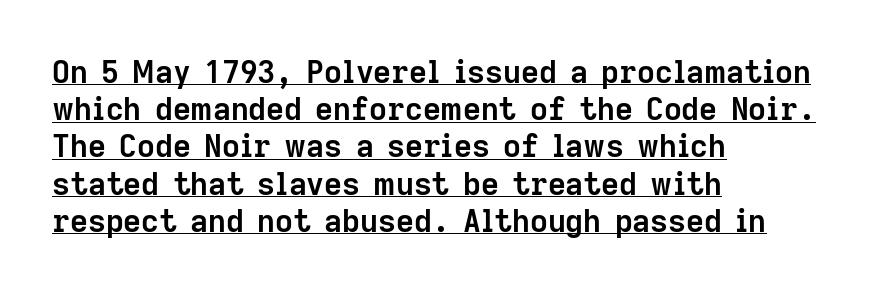
Q: Is the text bold? A: Yes.
Q: Is the text italic (slanted)? A: No, it is upright.
Q: Is the typeface a serif or a sans-serif typeface? A: Sans-serif.
Q: Is the text underlined? A: Yes.
Q: How is the paragraph aligned? A: Left-aligned.
Q: Is the spacing between letters normal or unusually wide? A: Normal.
Q: Width (condensed, normal, or wide)? A: Normal.
Q: Stroke contrast? A: Low.
Q: x-height? A: Medium.
Q: Monospaced? A: No.
